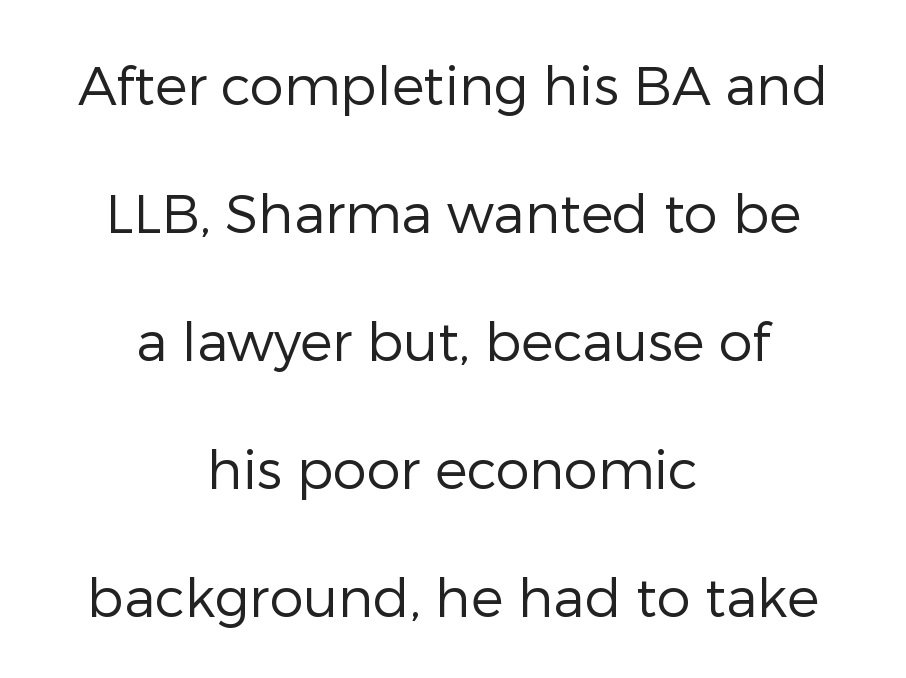
{"serif": "no", "italic": "no", "bold": "no", "weight": "regular", "width": "normal", "stroke_contrast": "low", "x_height": "medium", "monospaced": "no", "underline": "no", "align": "center", "line_spacing": "loose", "line_spacing_ratio": 2.37, "letter_spacing": "normal", "letter_spacing_em": 0.0, "glyph_px": 54}
